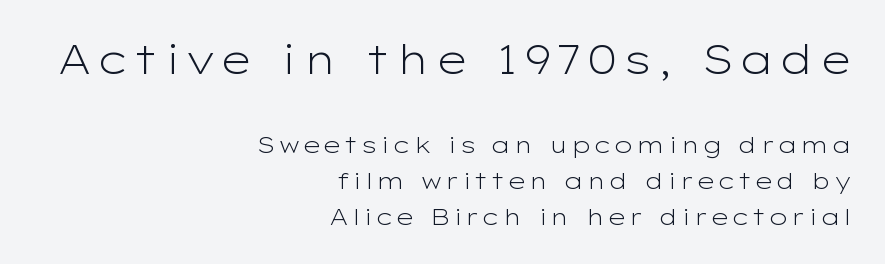
The designer went with a sans here, leaving each stem footless. Do the characters align in a grid? No, the font is proportional. The letters look calm and open, with moderate or lighter stems. The designer gave the opening block more size than the closing block. Tall strokes in this sample are plumb rather than angled.
